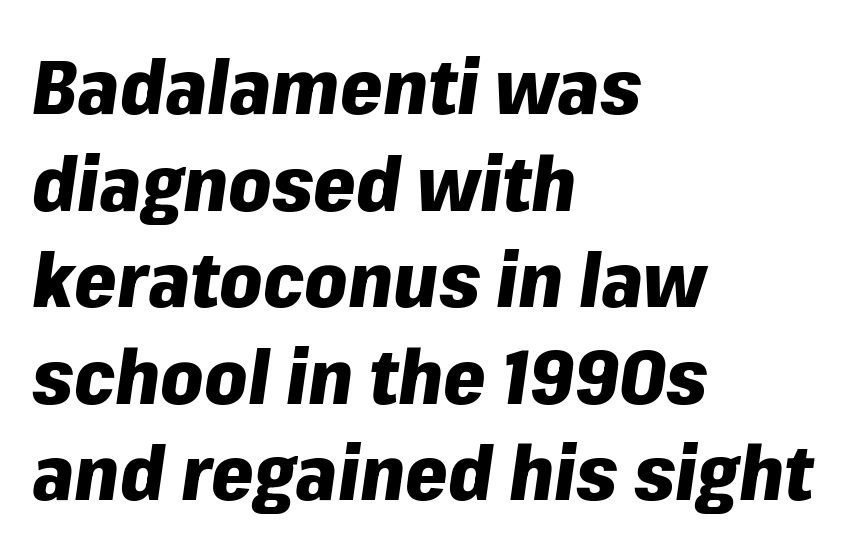
The image shows 76 px heavy type, italic (leaning right); set left-aligned, normal line spacing (1.27x), normal letter spacing, not underlined; low stroke contrast and a medium x-height.
